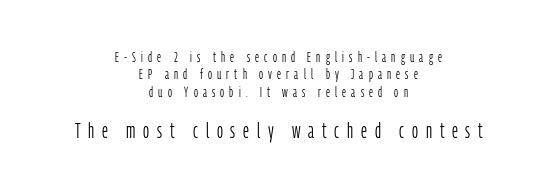
{"italic": "no", "bold": "no", "underline": "no", "align": "center", "line_spacing_ratio": 1.24, "letter_spacing": "wide", "letter_spacing_em": 0.37, "larger_block": "second", "size_ratio": 1.5, "glyph_px": 21}
